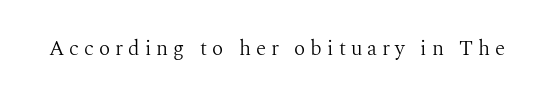
The image shows 21 px text type, upright; set unusually wide letter spacing (+0.24 em), not underlined.
